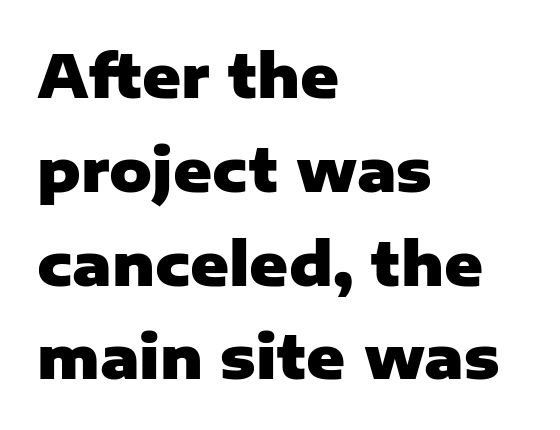
Q: Is the text bold? A: Yes.
Q: Is the text italic (slanted)? A: No, it is upright.
Q: Is the typeface a serif or a sans-serif typeface? A: Sans-serif.
Q: Is the text underlined? A: No.
Q: How is the paragraph aligned? A: Left-aligned.
Q: Is the spacing between letters normal or unusually wide? A: Normal.
Q: Is the spacing between lines tight, normal or loose? A: Normal.
Q: Width (condensed, normal, or wide)? A: Normal.
Q: Stroke contrast? A: Low.
Q: x-height? A: Medium.
Q: Monospaced? A: No.
